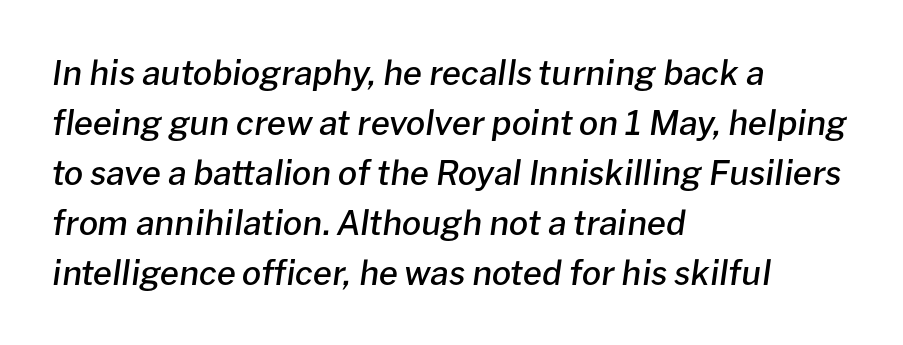
Anything drawn beneath the words? Only blank space. The passage shown has conventional tracking throughout. Alignment: flush left. What's the leading like? Ordinary, nothing unusual. Proportional: the letters do not fall into vertical columns.
